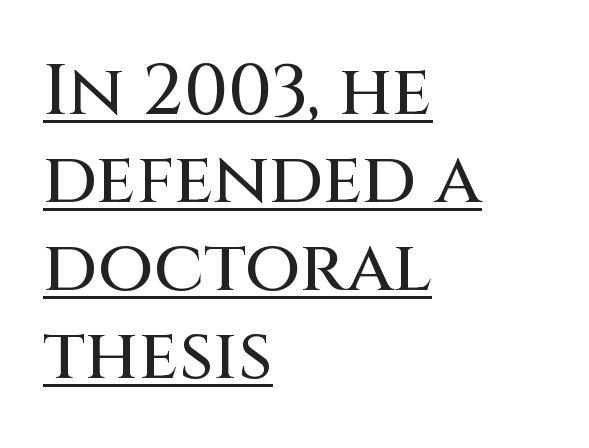
The image shows 72 px sans-serif type, upright; set left-aligned, line spacing 1.22x, normal letter spacing, underlined; medium stroke contrast and a large x-height.
